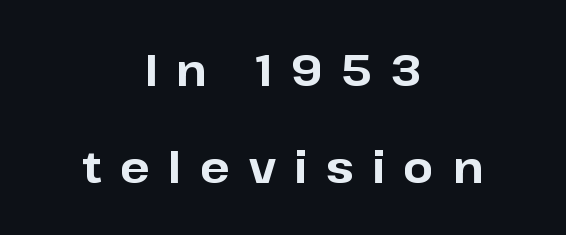
{"serif": "no", "italic": "no", "bold": "yes", "weight": "bold", "width": "normal", "stroke_contrast": "low", "x_height": "medium", "monospaced": "no", "underline": "no", "align": "center", "line_spacing": "loose", "line_spacing_ratio": 2.21, "letter_spacing": "wide", "letter_spacing_em": 0.42, "glyph_px": 44}
